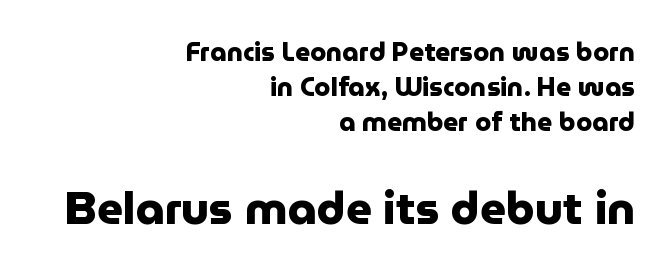
Typographically, this falls in the sans-serif category. The letters are bold, with thick, heavy strokes. Reading down the block, your eye finds every line finishing at a fixed right position. Typesetter's note — lower block bumped up in size, upper block left smaller. Look at the tracking — it's just the regular setting, nothing added. Each letter keeps its own natural width here, so spacing adapts to shape.
